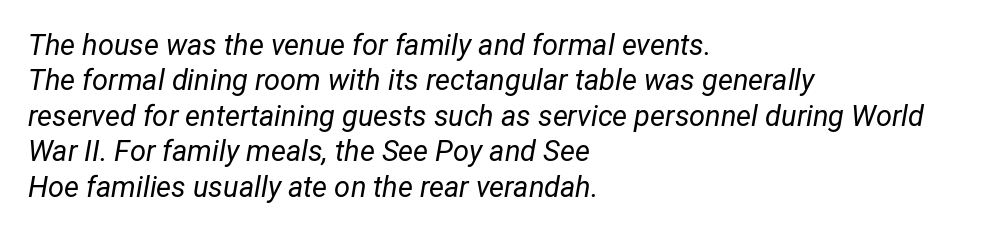
The image shows 29 px regular-weight, condensed type, italic (leaning right); set left-aligned, line spacing 1.22x, normal letter spacing, not underlined; low stroke contrast and a medium x-height.
